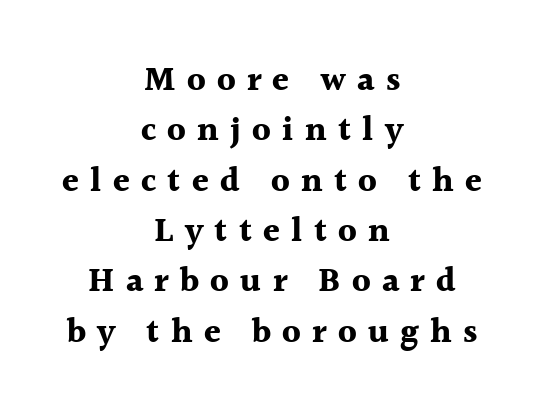
Line starts and ends both wander, symmetrically. Weight check: bold — yes, fully. The passage shown has open, widely tracked lettering throughout. You can tell from the footed stems that serif type was used.
